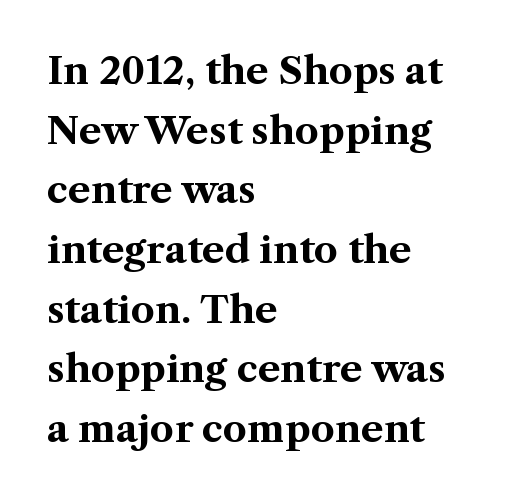
Q: Is the text bold? A: Yes.
Q: Is the text italic (slanted)? A: No, it is upright.
Q: Is the typeface a serif or a sans-serif typeface? A: Serif.
Q: Is the text underlined? A: No.
Q: How is the paragraph aligned? A: Left-aligned.
Q: Is the spacing between letters normal or unusually wide? A: Normal.
Q: Is the spacing between lines tight, normal or loose? A: Normal.
Q: Width (condensed, normal, or wide)? A: Normal.
Q: Stroke contrast? A: Medium.
Q: x-height? A: Medium.
Q: Monospaced? A: No.
